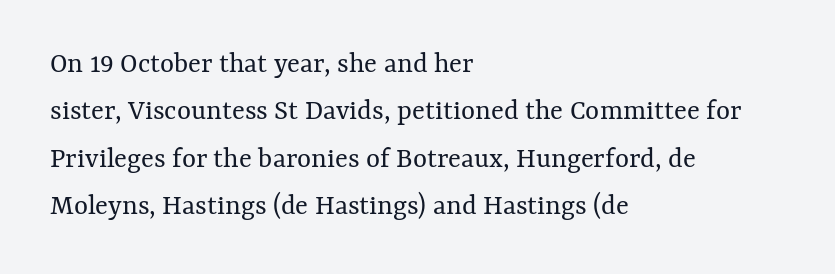
The image shows 30 px regular-weight type, upright; set left-aligned, normal line spacing (1.58x), normal letter spacing, not underlined; medium stroke contrast and a medium x-height.
